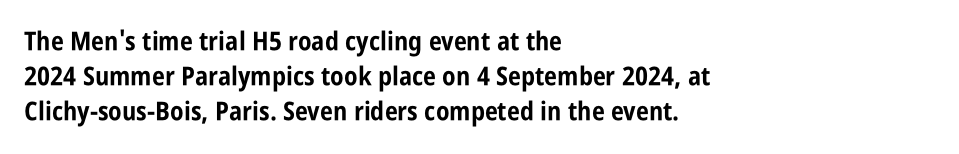
Q: Is the text bold? A: Yes.
Q: Is the text italic (slanted)? A: No, it is upright.
Q: Is the text underlined? A: No.
Q: How is the paragraph aligned? A: Left-aligned.
Q: Is the spacing between letters normal or unusually wide? A: Normal.
Q: Is the spacing between lines tight, normal or loose? A: Normal.
